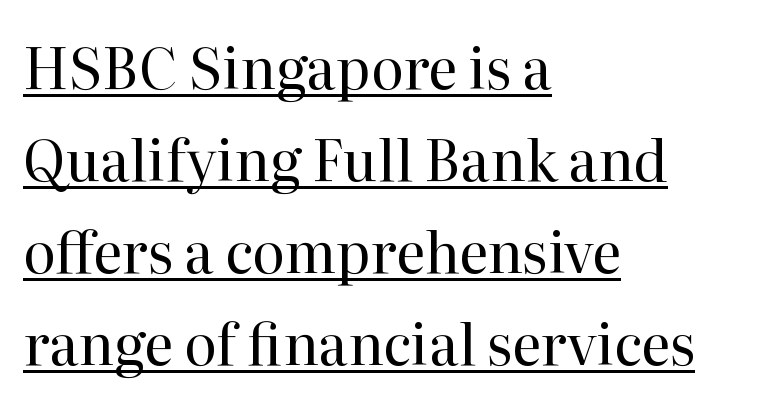
Q: Is the text bold? A: No.
Q: Is the text italic (slanted)? A: No, it is upright.
Q: Is the typeface a serif or a sans-serif typeface? A: Serif.
Q: Is the text underlined? A: Yes.
Q: How is the paragraph aligned? A: Left-aligned.
Q: Is the spacing between letters normal or unusually wide? A: Normal.
Q: Is the spacing between lines tight, normal or loose? A: Normal.
Q: Width (condensed, normal, or wide)? A: Normal.
Q: Stroke contrast? A: High.
Q: x-height? A: Medium.
Q: Monospaced? A: No.
